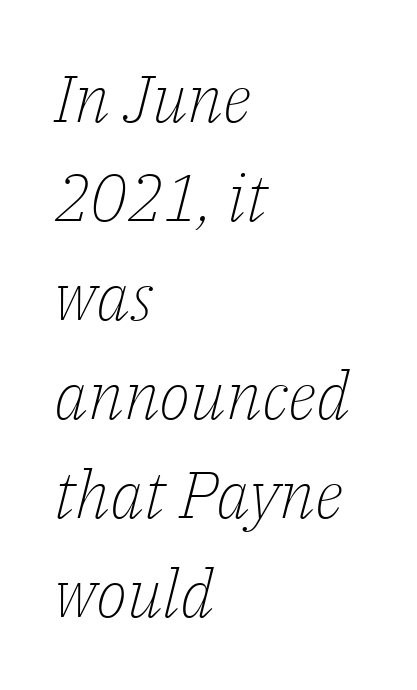
This rendering leaves character spacing at its baseline value. The gap between lines stays unmarked. Regarding leading, the lines here are spaced in the standard way. Proportional: the letters do not fall into vertical columns. The strokes are not fattened; the text isn't bold. Observe the lean: these are italic letterforms.
